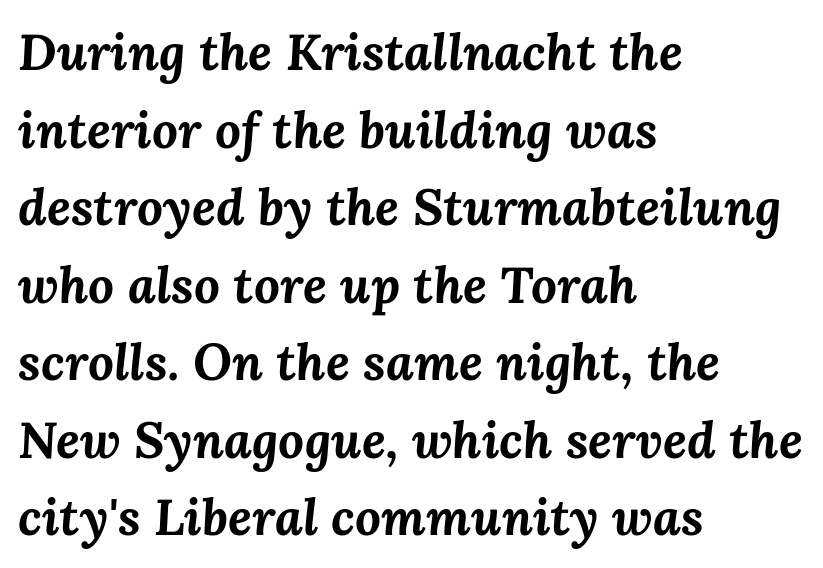
The image shows 51 px bold type, italic (leaning right); set left-aligned, normal line spacing (1.52x), normal letter spacing, not underlined; medium stroke contrast and a medium x-height.
